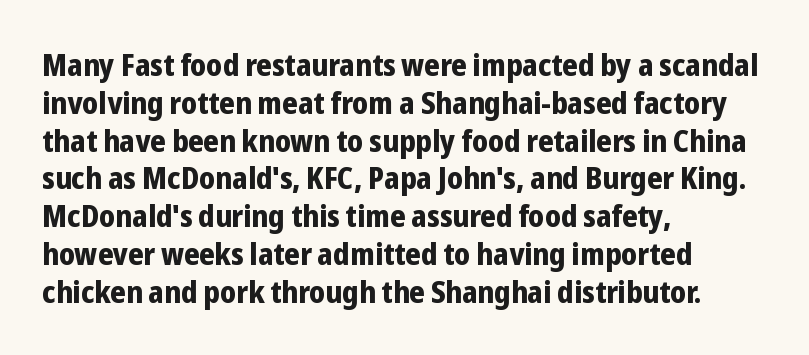
{"serif": "no", "italic": "no", "bold": "yes", "weight": "bold", "width": "condensed", "stroke_contrast": "low", "x_height": "medium", "monospaced": "no", "underline": "no", "align": "left", "line_spacing_ratio": 1.22, "letter_spacing": "normal", "letter_spacing_em": 0.0, "glyph_px": 31}
